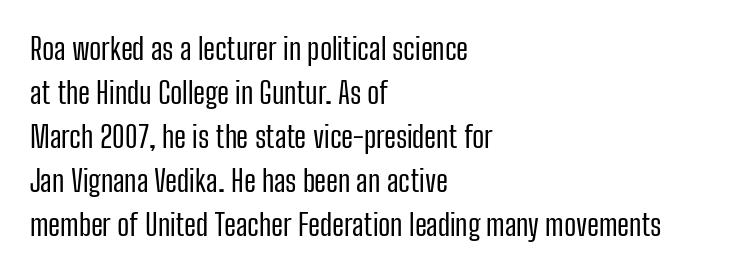
{"serif": "no", "italic": "no", "bold": "no", "weight": "regular", "width": "condensed", "stroke_contrast": "low", "x_height": "medium", "monospaced": "no", "underline": "no", "align": "left", "line_spacing": "normal", "line_spacing_ratio": 1.47, "letter_spacing": "normal", "letter_spacing_em": 0.0, "glyph_px": 30}
